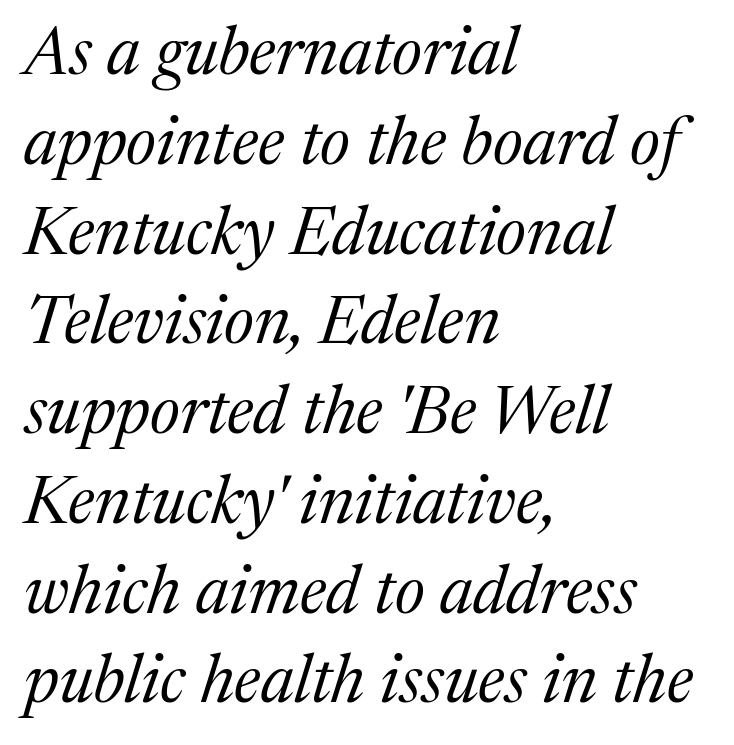
Only glyphs here, with clear space below each row. The rendering shows small feet on the letterforms — a serif design. Do the characters align in a grid? No, the font is proportional. The letterforms sit shoulder to shoulder at normal distance. These lines were composed using italics.
